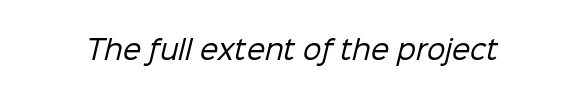
Vertical stems look standard width or narrower in stroke. Unmarked baselines from the first word to the last. There is no visible air inserted between adjacent glyphs.
